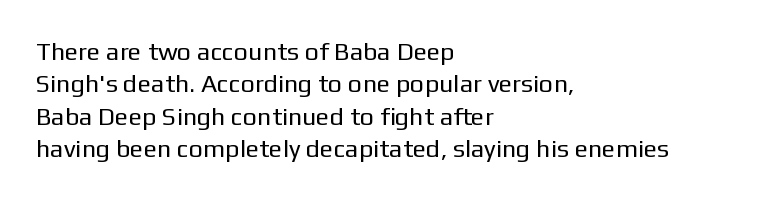
{"italic": "no", "bold": "no", "underline": "no", "align": "left", "line_spacing": "normal", "line_spacing_ratio": 1.3, "letter_spacing": "normal", "letter_spacing_em": 0.0, "glyph_px": 25}
